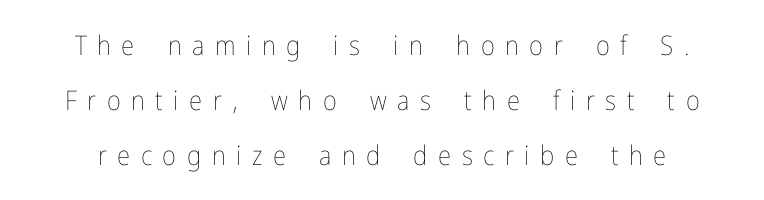
The image shows 27 px text type, upright; set loose line spacing (2.03x), unusually wide letter spacing (+0.39 em), not underlined.
